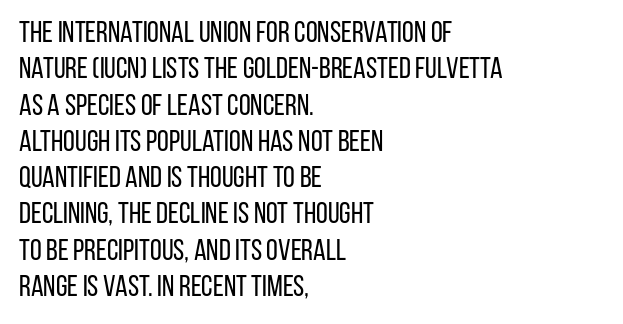
The image shows 30 px regular-weight, condensed sans-serif type, upright; set left-aligned, line spacing 1.21x, normal letter spacing, not underlined; low stroke contrast and a large x-height.
